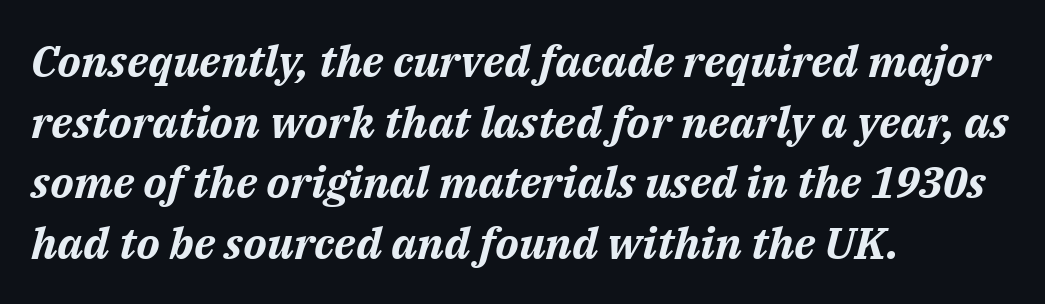
Q: Is the text bold? A: Yes.
Q: Is the text italic (slanted)? A: Yes, it leans right by about 14 degrees.
Q: Is the text underlined? A: No.
Q: How is the paragraph aligned? A: Left-aligned.
Q: Is the spacing between letters normal or unusually wide? A: Normal.
Q: Is the spacing between lines tight, normal or loose? A: Normal.
Q: Width (condensed, normal, or wide)? A: Normal.
Q: Stroke contrast? A: Medium.
Q: x-height? A: Medium.
Q: Monospaced? A: No.
